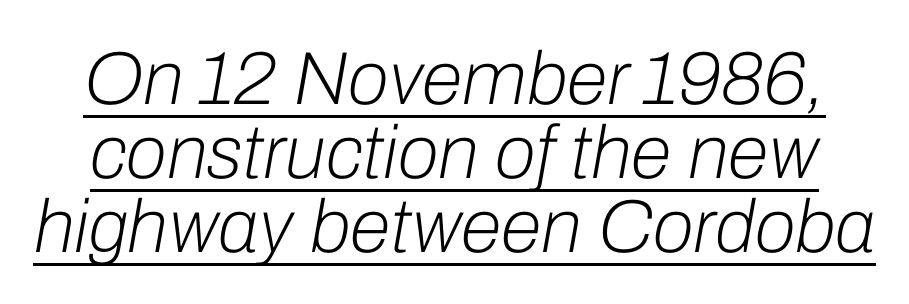
Q: Is the text bold? A: No.
Q: Is the text italic (slanted)? A: Yes, it leans right by about 10 degrees.
Q: Is the text underlined? A: Yes.
Q: Is the spacing between letters normal or unusually wide? A: Normal.
Q: Is the spacing between lines tight, normal or loose? A: Tight.
Q: Width (condensed, normal, or wide)? A: Normal.
Q: Stroke contrast? A: Low.
Q: x-height? A: Medium.
Q: Monospaced? A: No.
